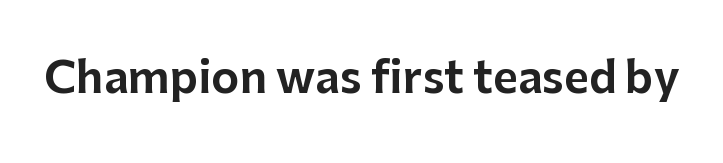
Q: Is the text italic (slanted)? A: No, it is upright.
Q: Is the typeface a serif or a sans-serif typeface? A: Sans-serif.
Q: Is the text underlined? A: No.
Q: Is the spacing between letters normal or unusually wide? A: Normal.
Q: Width (condensed, normal, or wide)? A: Normal.
Q: Stroke contrast? A: Low.
Q: x-height? A: Medium.
Q: Monospaced? A: No.
